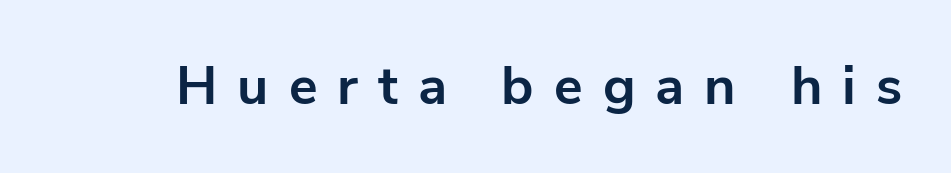
Q: Is the text bold? A: Yes.
Q: Is the text italic (slanted)? A: No, it is upright.
Q: Is the typeface a serif or a sans-serif typeface? A: Sans-serif.
Q: Is the text underlined? A: No.
Q: Is the spacing between letters normal or unusually wide? A: Unusually wide.
Q: Width (condensed, normal, or wide)? A: Normal.
Q: Stroke contrast? A: Low.
Q: x-height? A: Medium.
Q: Monospaced? A: No.
